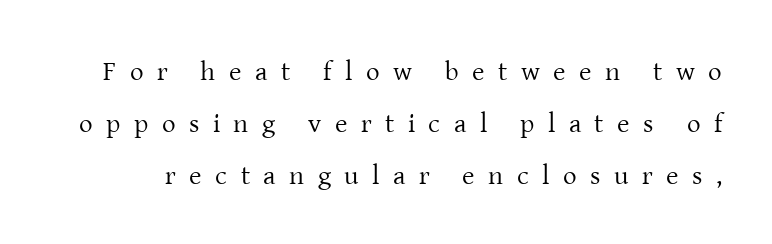
{"italic": "no", "bold": "no", "underline": "no", "line_spacing": "loose", "line_spacing_ratio": 1.92, "letter_spacing": "wide", "letter_spacing_em": 0.5, "glyph_px": 27}
